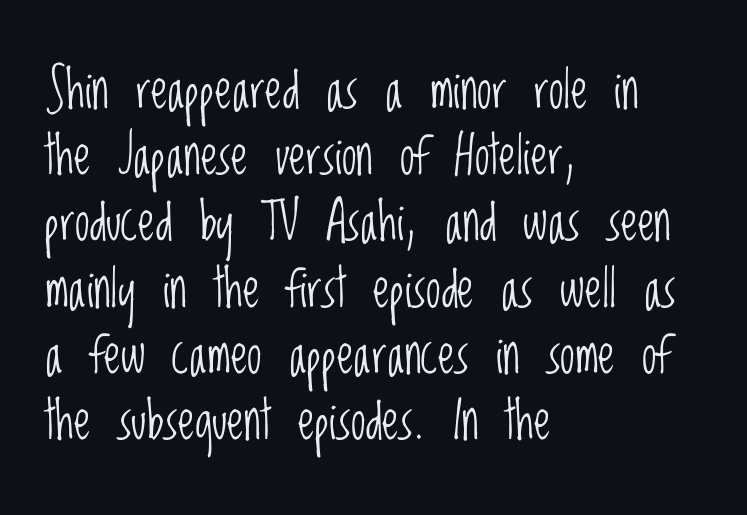
Q: Is the text bold? A: No.
Q: Is the text italic (slanted)? A: No, it is upright.
Q: Is the typeface a serif or a sans-serif typeface? A: Sans-serif.
Q: Is the text underlined? A: No.
Q: How is the paragraph aligned? A: Left-aligned.
Q: Is the spacing between letters normal or unusually wide? A: Normal.
Q: Is the spacing between lines tight, normal or loose? A: Normal.
Q: Width (condensed, normal, or wide)? A: Condensed.
Q: Stroke contrast? A: Low.
Q: x-height? A: Large.
Q: Monospaced? A: No.
